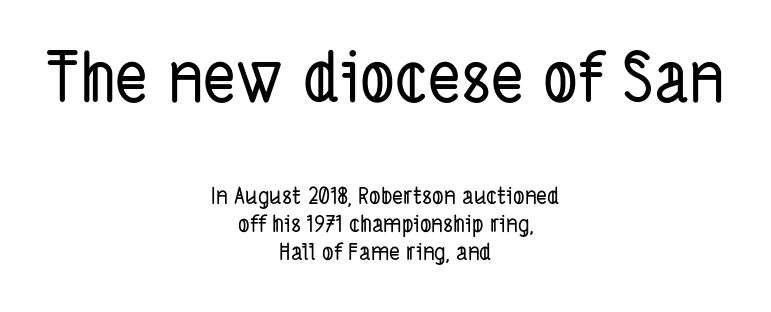
This sample has the flowing, uneven cadence of proportional lettering. This is sans-serif lettering, the kind often seen on screens and signage. Which margin do the lines hug? Neither — every line sits in the middle. Which chunk is bigger? The first one — the top block dwarfs the bottom.
